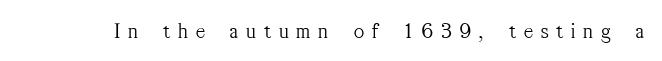
These lines have a slow, spaced-out rhythm from letter to letter. The passage shown is not underscored anywhere. A roman cut, with each character standing at attention. The face looks like a standard text weight, possibly lighter.
